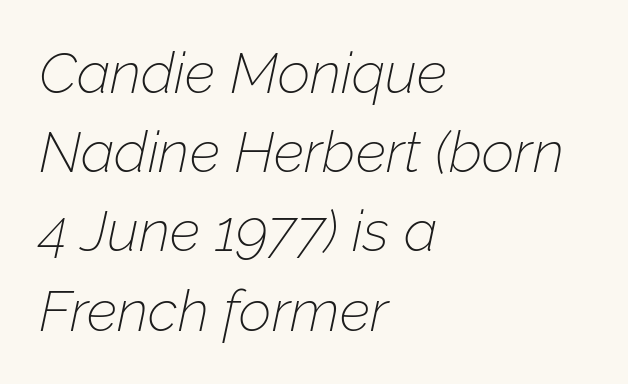
Vertical spacing — default. Teacher's note: observe the even left margin — that is flush-left alignment. Inter-character spacing is left at the font's built-in metrics. Compared with ordinary roman type, these characters are visibly tilted.
